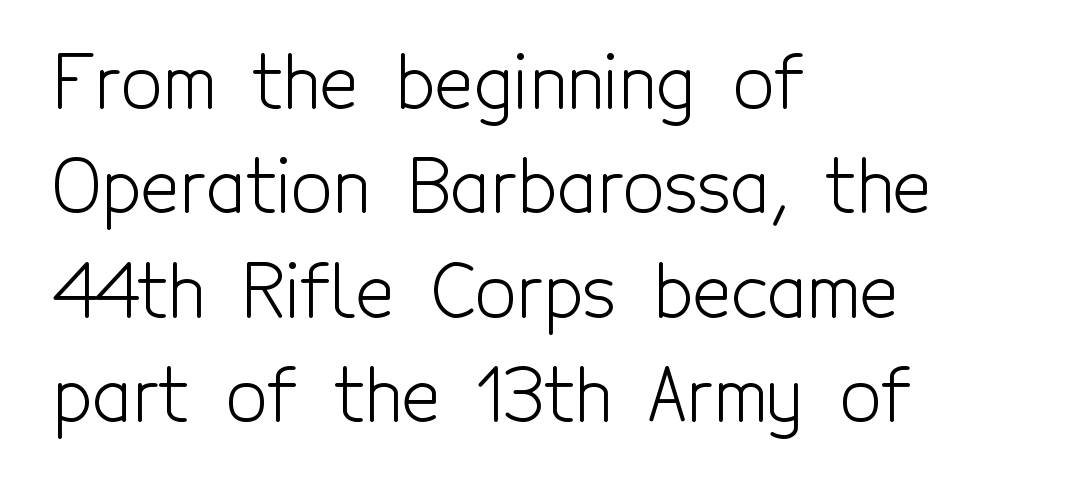
The image shows 73 px light, condensed sans-serif type, upright; set left-aligned, normal line spacing (1.43x), normal letter spacing, not underlined; a medium x-height.
